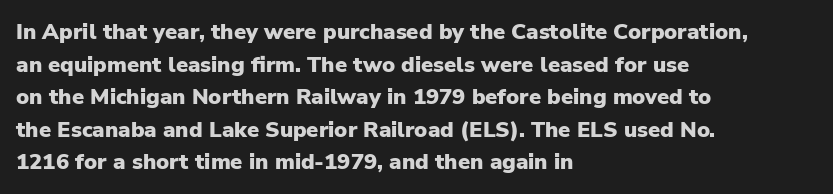
Q: Is the text bold? A: Yes.
Q: Is the text italic (slanted)? A: No, it is upright.
Q: Is the text underlined? A: No.
Q: How is the paragraph aligned? A: Left-aligned.
Q: Is the spacing between letters normal or unusually wide? A: Normal.
Q: Is the spacing between lines tight, normal or loose? A: Normal.
